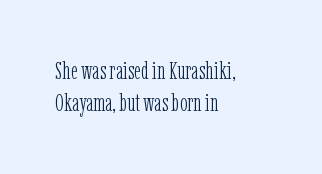
The image shows 25 px text type, upright; set left-aligned, normal line spacing (1.29x), normal letter spacing, not underlined.
